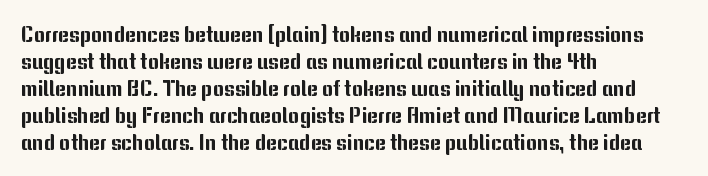
The image shows 21 px text type, upright; set left-aligned, normal line spacing (1.28x), normal letter spacing, not underlined.
